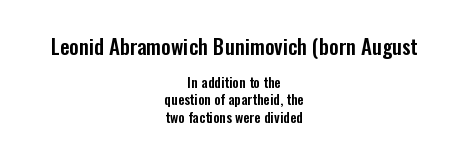
Q: Is the text italic (slanted)? A: No, it is upright.
Q: Is the text underlined? A: No.
Q: How is the paragraph aligned? A: Centered.
Q: Is the spacing between letters normal or unusually wide? A: Normal.
Q: Which block of text is set in a larger size, the first (top) or the second (bottom)? A: The first (top) one.
